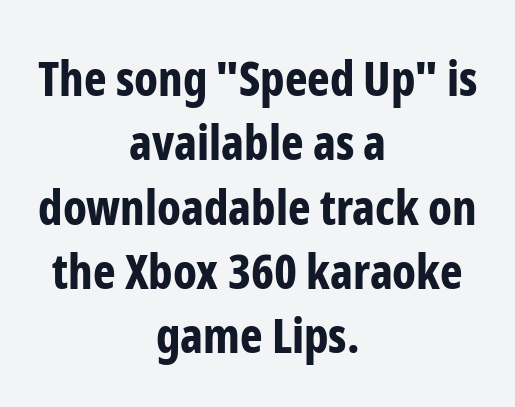
Q: Is the text bold? A: Yes.
Q: Is the text italic (slanted)? A: No, it is upright.
Q: Is the typeface a serif or a sans-serif typeface? A: Sans-serif.
Q: Is the text underlined? A: No.
Q: How is the paragraph aligned? A: Centered.
Q: Is the spacing between letters normal or unusually wide? A: Normal.
Q: Is the spacing between lines tight, normal or loose? A: Normal.
Q: Width (condensed, normal, or wide)? A: Condensed.
Q: Stroke contrast? A: Low.
Q: x-height? A: Medium.
Q: Monospaced? A: No.
